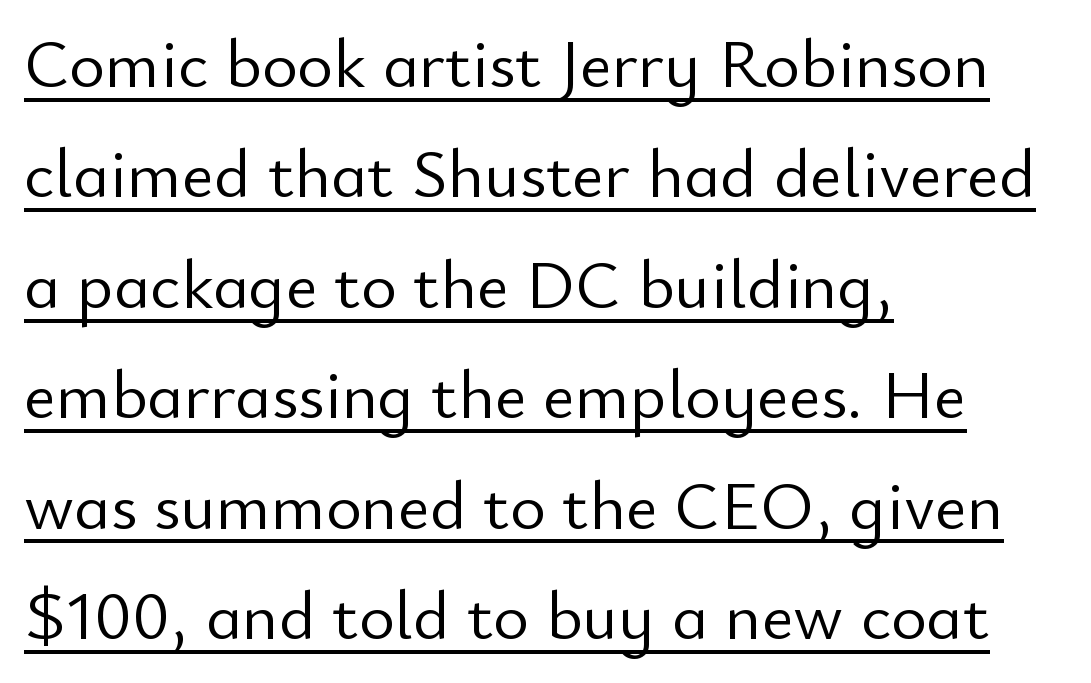
{"serif": "no", "italic": "no", "bold": "no", "weight": "light", "width": "normal", "stroke_contrast": "low", "x_height": "small", "monospaced": "no", "underline": "yes", "align": "left", "line_spacing": "normal", "line_spacing_ratio": 1.6, "letter_spacing": "normal", "letter_spacing_em": 0.0, "glyph_px": 69}
